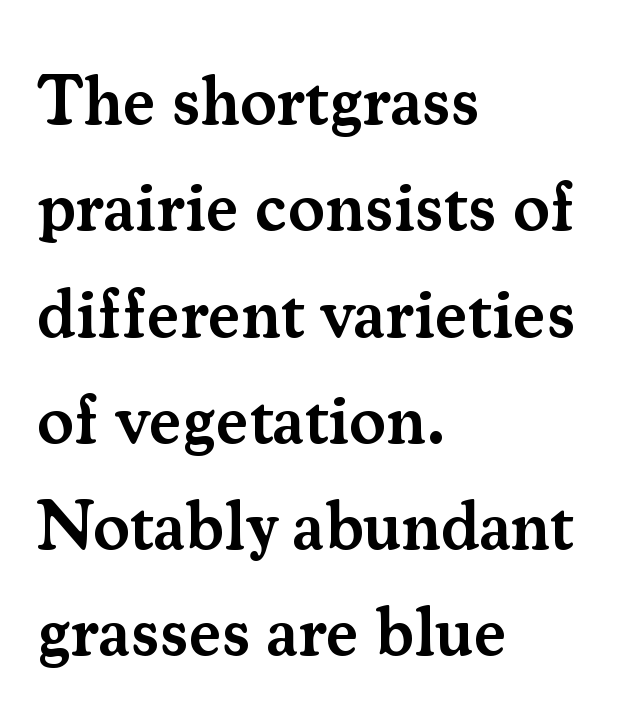
The letters advance in unequal steps, a hallmark of proportional type. Quick note: not italic, upright. The typesetter chose a ragged-right arrangement here. Yep, those are serifs on the letters. Reading down the column, the eye jumps a familiar distance to each next line. Anything drawn beneath the words? Only blank space.
